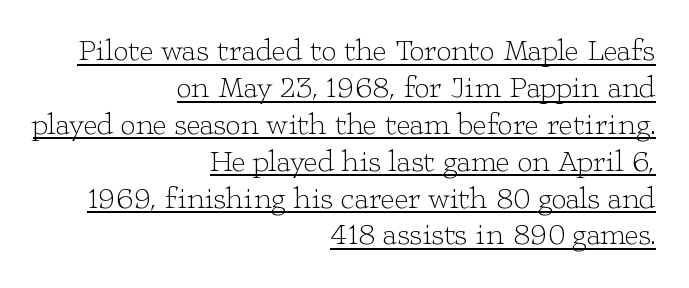
{"serif": "yes", "italic": "no", "bold": "no", "weight": "light", "width": "wide", "stroke_contrast": "low", "x_height": "medium", "monospaced": "no", "underline": "yes", "align": "right", "line_spacing_ratio": 1.23, "letter_spacing": "normal", "letter_spacing_em": 0.0, "glyph_px": 30}
